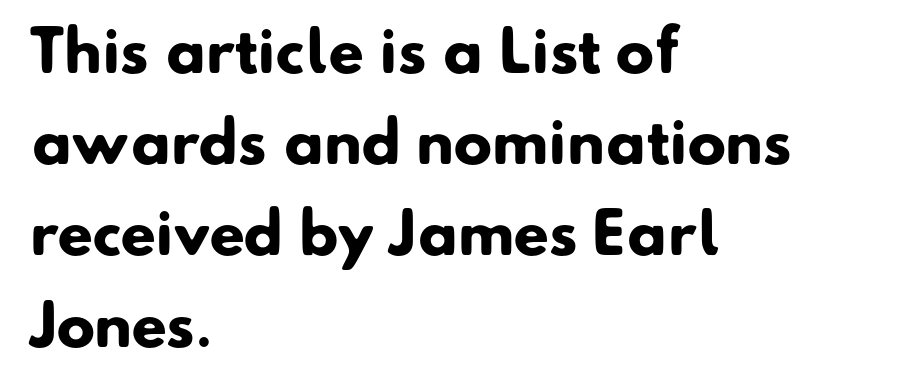
Q: Is the text bold? A: Yes.
Q: Is the typeface a serif or a sans-serif typeface? A: Sans-serif.
Q: Is the text underlined? A: No.
Q: How is the paragraph aligned? A: Left-aligned.
Q: Is the spacing between letters normal or unusually wide? A: Normal.
Q: Is the spacing between lines tight, normal or loose? A: Normal.
Q: Width (condensed, normal, or wide)? A: Normal.
Q: Stroke contrast? A: Low.
Q: x-height? A: Small.
Q: Monospaced? A: No.
